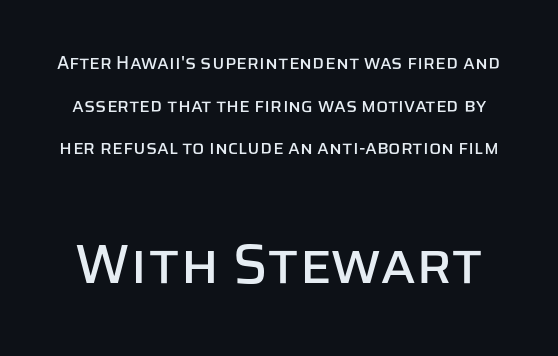
The image shows 55 px sans-serif type, upright; set loose line spacing (2.37x), normal letter spacing, not underlined; the second (bottom) block is 3.06x larger; low stroke contrast and a large x-height.
